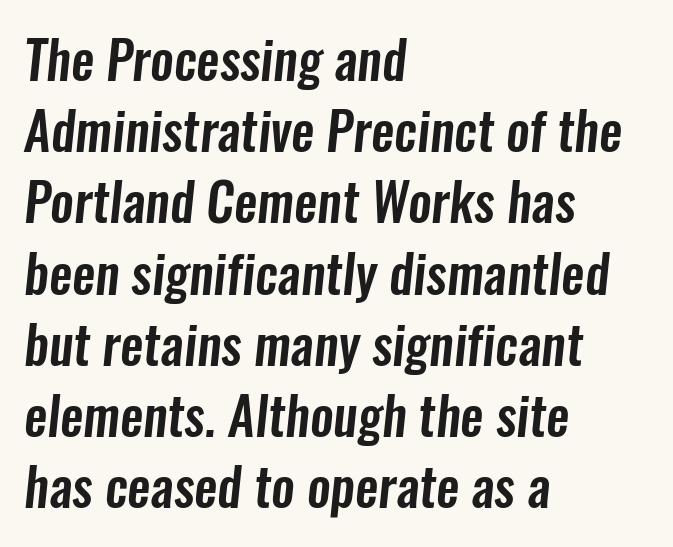
{"serif": "no", "width": "condensed", "stroke_contrast": "low", "x_height": "medium", "monospaced": "no", "underline": "no", "align": "left", "line_spacing": "normal", "line_spacing_ratio": 1.37, "letter_spacing": "normal", "letter_spacing_em": 0.0, "glyph_px": 52}
